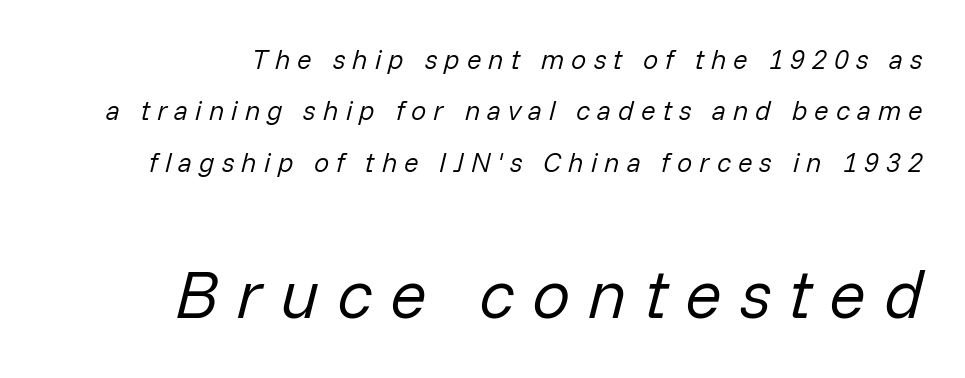
Here the second block reads like a headline and the first like body copy. Does extra space separate the letters? Yes, quite a lot of it. This rendering features lettering with no underline. Is this a fixed-width face? No — the glyphs have proportional, varying widths. Summary of vertical rhythm: relaxed, with wide interline spacing.
